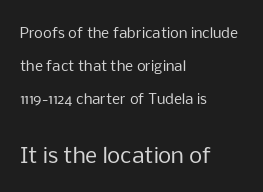
{"italic": "no", "bold": "no", "underline": "no", "align": "left", "line_spacing": "loose", "line_spacing_ratio": 2.37, "letter_spacing": "normal", "letter_spacing_em": 0.0, "larger_block": "second", "size_ratio": 1.5, "glyph_px": 21}
